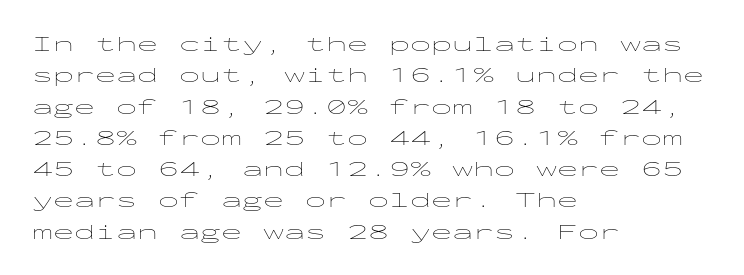
{"italic": "no", "bold": "no", "underline": "no", "align": "left", "line_spacing": "normal", "line_spacing_ratio": 1.49, "letter_spacing": "normal", "letter_spacing_em": 0.0, "glyph_px": 21}
